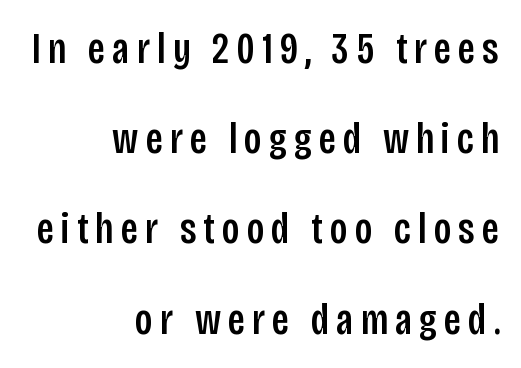
The typesetter chose a ragged-left arrangement here. Character widths vary here, with narrow letters taking less room than wide ones. Quick note: not italic, upright. This block would shrink considerably if given ordinary leading; it's expanded now. Is this a sans? Yes — the strokes have no serifs. The foot of each line stays bare and open.
